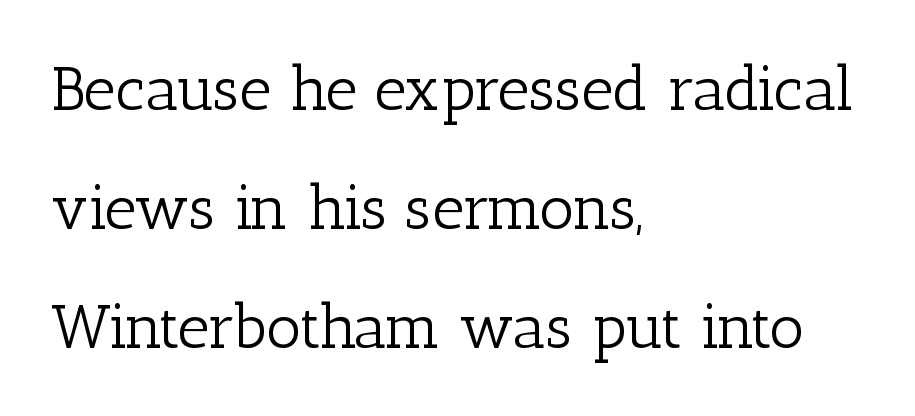
The image shows 62 px light serif type, upright; set left-aligned, loose line spacing (1.92x), normal letter spacing, not underlined; low stroke contrast and a medium x-height.
